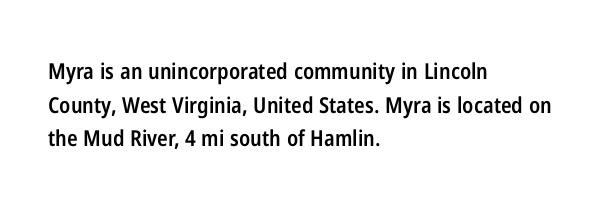
{"italic": "no", "bold": "semi", "underline": "no", "align": "left", "line_spacing": "normal", "line_spacing_ratio": 1.53, "letter_spacing": "normal", "letter_spacing_em": 0.0, "glyph_px": 22}
